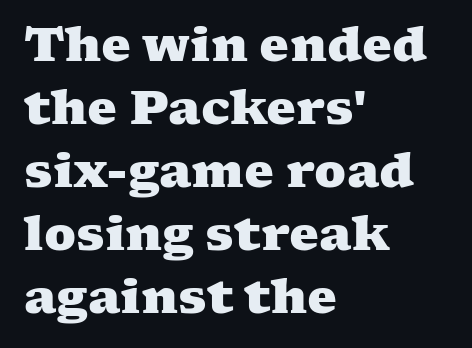
The image shows 47 px heavy, wide serif type; set left-aligned, normal line spacing (1.34x), normal letter spacing, not underlined; medium stroke contrast and a medium x-height.
